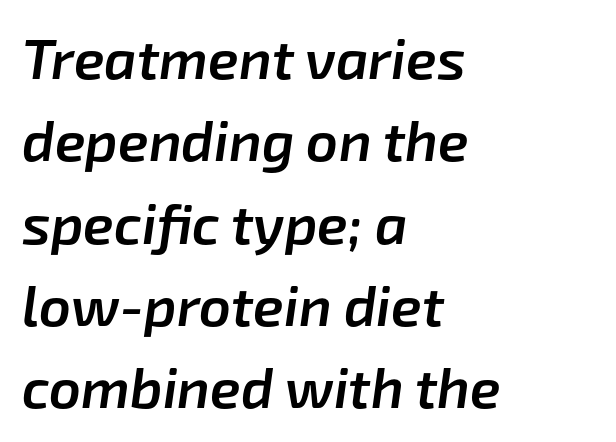
Q: Is the text bold? A: Semi-bold.
Q: Is the text italic (slanted)? A: Yes, it leans right by about 8 degrees.
Q: Is the text underlined? A: No.
Q: How is the paragraph aligned? A: Left-aligned.
Q: Is the spacing between letters normal or unusually wide? A: Normal.
Q: Is the spacing between lines tight, normal or loose? A: Normal.
Q: Width (condensed, normal, or wide)? A: Normal.
Q: Stroke contrast? A: Low.
Q: x-height? A: Medium.
Q: Monospaced? A: No.
